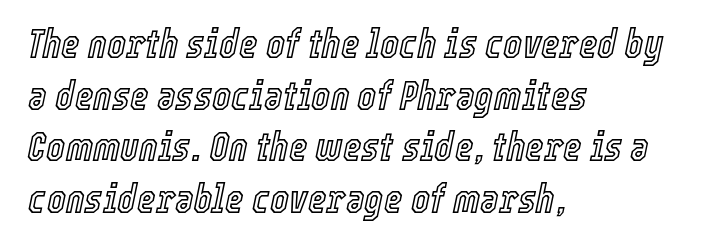
{"italic": "yes", "lean": "right", "slant_degrees": 12, "width": "condensed", "x_height": "medium", "monospaced": "no", "underline": "no", "align": "left", "line_spacing": "normal", "line_spacing_ratio": 1.29, "letter_spacing": "normal", "letter_spacing_em": 0.0, "glyph_px": 40}
